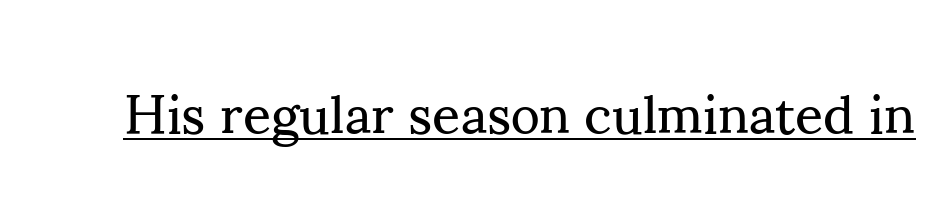
Q: Is the text bold? A: No.
Q: Is the text italic (slanted)? A: No, it is upright.
Q: Is the typeface a serif or a sans-serif typeface? A: Serif.
Q: Is the text underlined? A: Yes.
Q: Is the spacing between letters normal or unusually wide? A: Normal.
Q: Width (condensed, normal, or wide)? A: Normal.
Q: Stroke contrast? A: Medium.
Q: x-height? A: Small.
Q: Monospaced? A: No.
